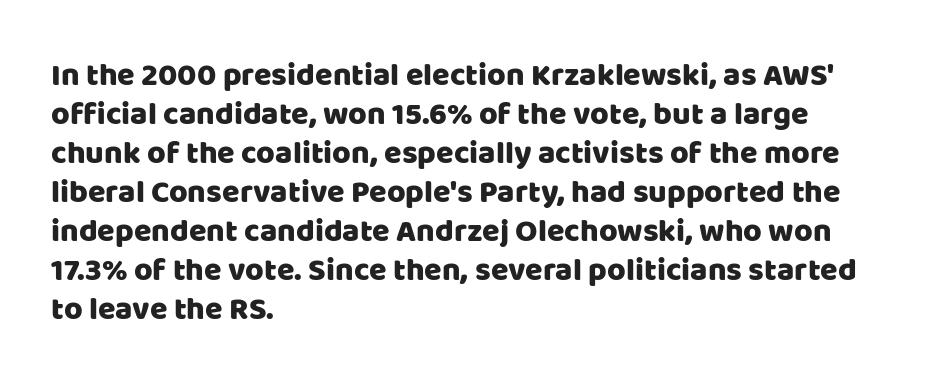
Check the space under the baseline: it is left empty. Think of a printed novel: that variable character pitch is what you see here. Unlike italic type, these characters show no tilt at all. Tracking value appears to be zero — textbook default spacing. Short and long lines alike share a common starting point at left.
